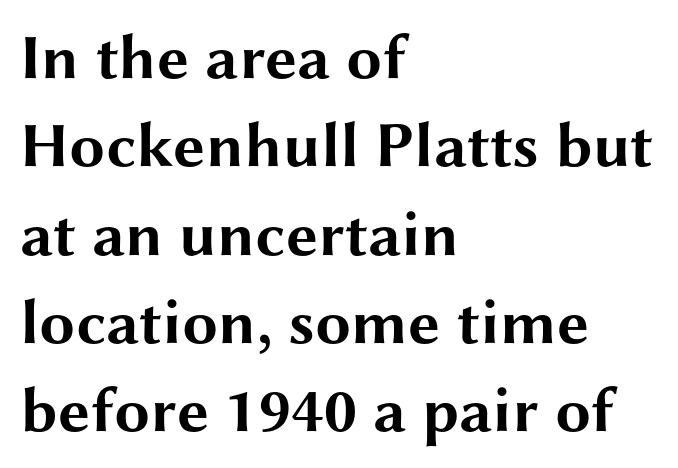
{"serif": "no", "italic": "no", "bold": "yes", "weight": "bold", "width": "wide", "stroke_contrast": "medium", "x_height": "medium", "monospaced": "no", "underline": "no", "align": "left", "line_spacing": "normal", "line_spacing_ratio": 1.38, "letter_spacing": "normal", "letter_spacing_em": 0.0, "glyph_px": 64}
